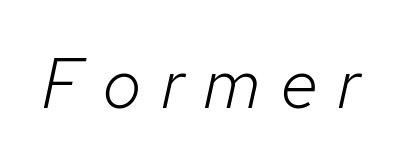
The image shows 71 px light type, italic (leaning right); set unusually wide letter spacing (+0.27 em), not underlined; low stroke contrast and a medium x-height.
